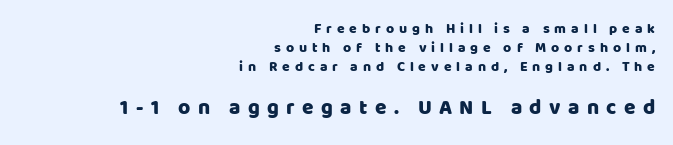
Students, observe: this is what conventionally led text looks like. The letters stand straight up with perfectly vertical stems. Decoration check: the copy has no underline. In this sample the second text group is rendered at the bigger scale.
